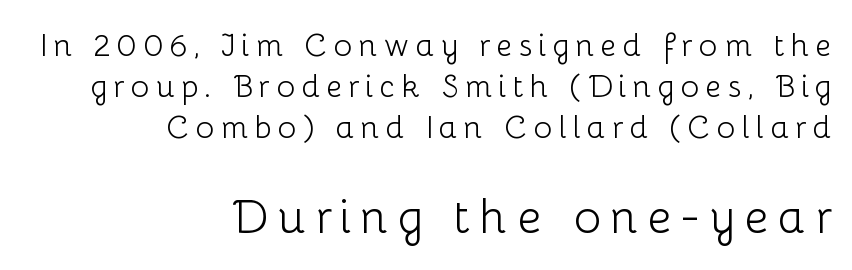
Q: Is the text bold? A: No.
Q: Is the text italic (slanted)? A: No, it is upright.
Q: Is the typeface a serif or a sans-serif typeface? A: Sans-serif.
Q: Is the text underlined? A: No.
Q: How is the paragraph aligned? A: Right-aligned.
Q: Is the spacing between letters normal or unusually wide? A: Unusually wide.
Q: Is the spacing between lines tight, normal or loose? A: Normal.
Q: Which block of text is set in a larger size, the first (top) or the second (bottom)? A: The second (bottom) one.
Q: Width (condensed, normal, or wide)? A: Normal.
Q: Stroke contrast? A: Low.
Q: x-height? A: Medium.
Q: Monospaced? A: No.
